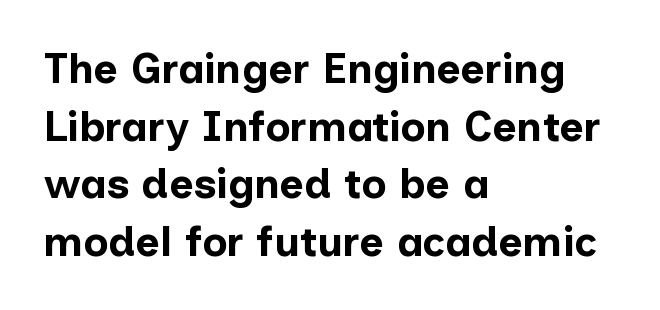
{"serif": "no", "italic": "no", "bold": "yes", "weight": "bold", "width": "normal", "stroke_contrast": "low", "x_height": "medium", "monospaced": "no", "underline": "no", "align": "left", "line_spacing": "normal", "line_spacing_ratio": 1.37, "letter_spacing": "normal", "letter_spacing_em": 0.0, "glyph_px": 42}
